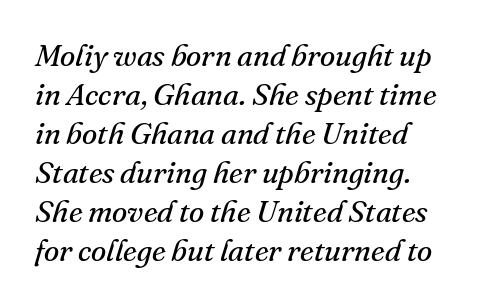
The words here are not underlined. Honestly, the letter spacing is just normal — you wouldn't notice it. Does the lettering tilt? It does — this is italic. Stroke thickness stays within the range of a standard reading face or lighter. Visually the block forms a straight wall on the left and a jagged coastline on the right.
